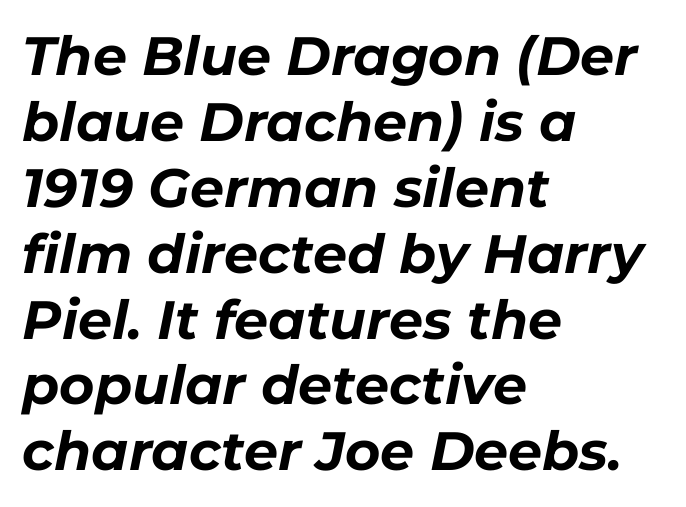
Q: Is the text bold? A: Yes.
Q: Is the text italic (slanted)? A: Yes, it leans right by about 11 degrees.
Q: Is the text underlined? A: No.
Q: How is the paragraph aligned? A: Left-aligned.
Q: Is the spacing between letters normal or unusually wide? A: Normal.
Q: Width (condensed, normal, or wide)? A: Normal.
Q: Stroke contrast? A: Low.
Q: x-height? A: Medium.
Q: Monospaced? A: No.
